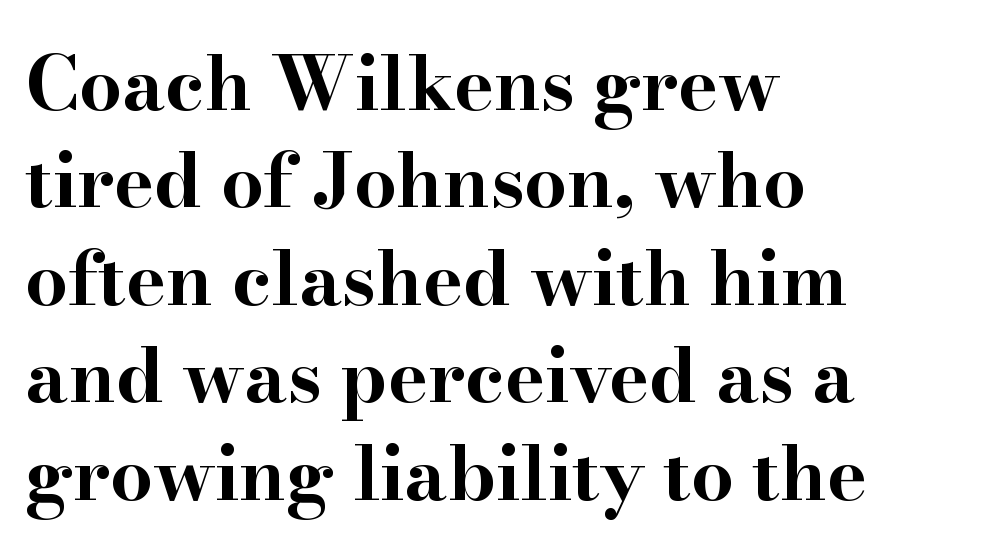
Q: Is the text bold? A: Yes.
Q: Is the text italic (slanted)? A: No, it is upright.
Q: Is the typeface a serif or a sans-serif typeface? A: Serif.
Q: Is the text underlined? A: No.
Q: How is the paragraph aligned? A: Left-aligned.
Q: Is the spacing between letters normal or unusually wide? A: Normal.
Q: Is the spacing between lines tight, normal or loose? A: Normal.
Q: Width (condensed, normal, or wide)? A: Wide.
Q: Stroke contrast? A: High.
Q: x-height? A: Small.
Q: Monospaced? A: No.
